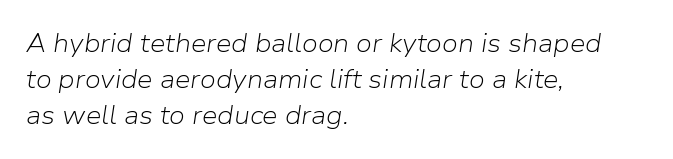
{"italic": "yes", "lean": "right", "slant_degrees": 9, "bold": "no", "underline": "no", "align": "left", "line_spacing": "normal", "line_spacing_ratio": 1.44, "letter_spacing": "normal", "letter_spacing_em": 0.0, "glyph_px": 25}
